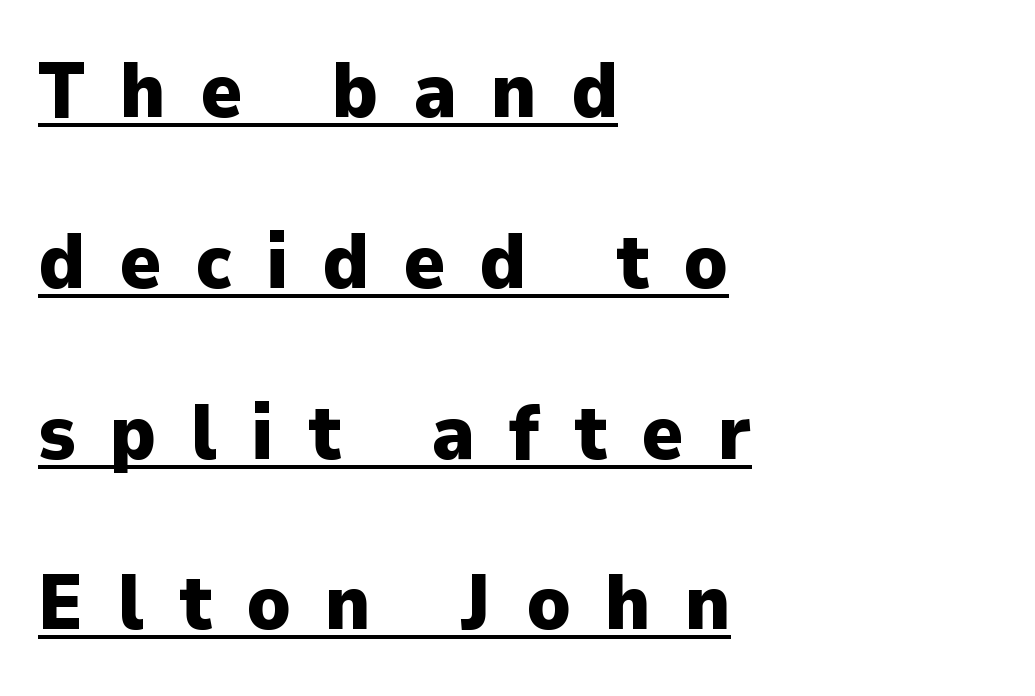
Serif or sans? Sans — the stroke terminals are bare. This rendering features underlined lettering. On the weight axis this lands at bold, roughly 700. Successive baselines arrive slowly, with a big drop between each. If you drew a line through each stem, it would be perfectly vertical. The face used here is proportionally spaced, like ordinary book or web type.
